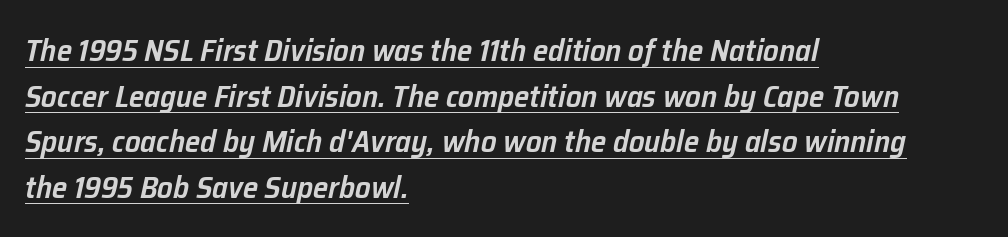
The image shows 31 px semibold type, italic (leaning right); set left-aligned, normal line spacing (1.47x), normal letter spacing, underlined; low stroke contrast and a medium x-height.
